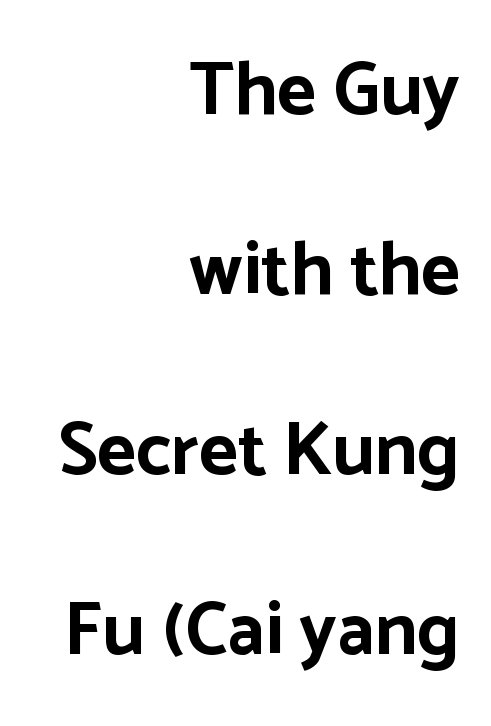
The image shows 75 px bold sans-serif type, upright; set right-aligned, loose line spacing (2.4x), normal letter spacing, not underlined; low stroke contrast and a medium x-height.
